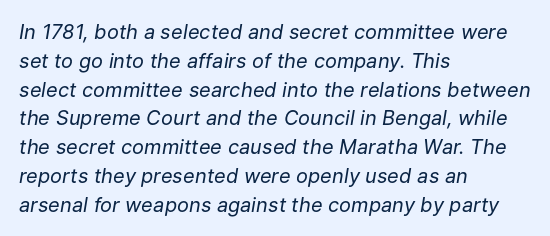
Q: Is the text bold? A: No.
Q: Is the text italic (slanted)? A: Yes, it leans right by about 9 degrees.
Q: Is the text underlined? A: No.
Q: How is the paragraph aligned? A: Left-aligned.
Q: Is the spacing between letters normal or unusually wide? A: Normal.
Q: Is the spacing between lines tight, normal or loose? A: Normal.
